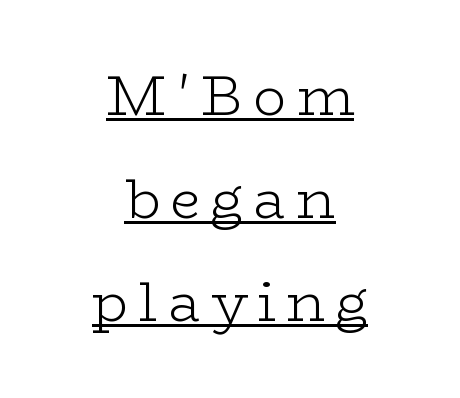
Q: Is the text bold? A: No.
Q: Is the text italic (slanted)? A: No, it is upright.
Q: Is the typeface a serif or a sans-serif typeface? A: Serif.
Q: Is the text underlined? A: Yes.
Q: How is the paragraph aligned? A: Centered.
Q: Width (condensed, normal, or wide)? A: Wide.
Q: Stroke contrast? A: Low.
Q: x-height? A: Medium.
Q: Monospaced? A: No.
